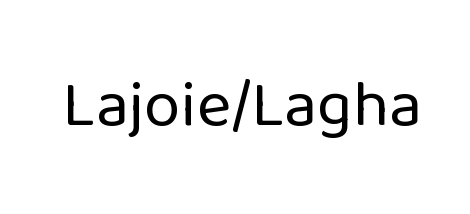
Stroke terminals: plain, sans-serif. Does the lettering tilt? It doesn't — this is upright. What stands out about the letter spacing? Nothing — it is the standard amount. The specimen omits any rule beneath the text block's lines.
